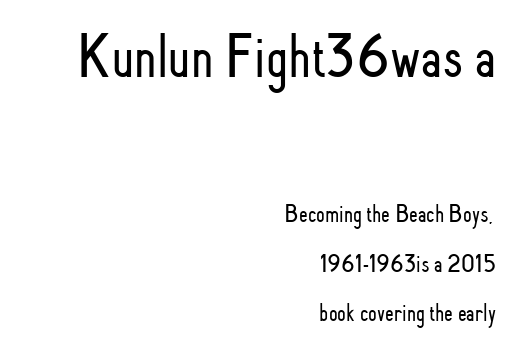
{"serif": "no", "italic": "no", "bold": "no", "weight": "light", "width": "condensed", "stroke_contrast": "low", "x_height": "small", "monospaced": "no", "underline": "no", "align": "right", "line_spacing": "loose", "line_spacing_ratio": 1.99, "letter_spacing": "normal", "letter_spacing_em": 0.0, "larger_block": "first", "size_ratio": 2.48, "glyph_px": 62}
